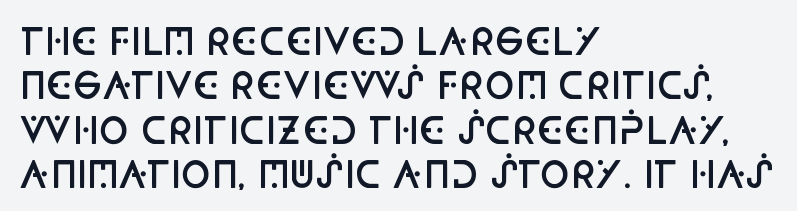
Q: Is the text bold? A: Semi-bold.
Q: Is the text italic (slanted)? A: No, it is upright.
Q: Is the typeface a serif or a sans-serif typeface? A: Sans-serif.
Q: Is the text underlined? A: No.
Q: How is the paragraph aligned? A: Left-aligned.
Q: Is the spacing between letters normal or unusually wide? A: Normal.
Q: Width (condensed, normal, or wide)? A: Condensed.
Q: Stroke contrast? A: Low.
Q: x-height? A: Large.
Q: Monospaced? A: No.
